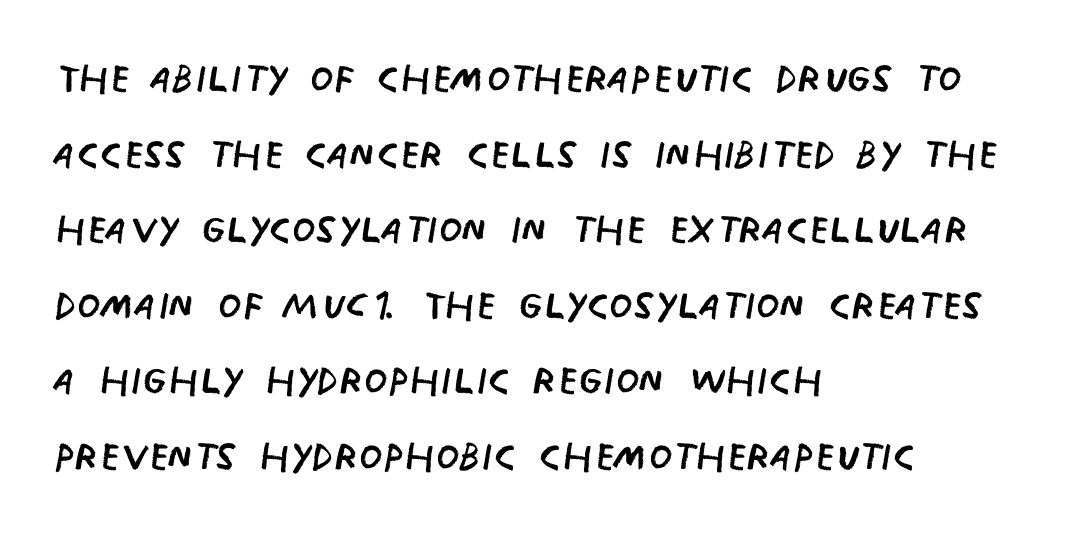
Q: Is the text bold? A: No.
Q: Is the typeface a serif or a sans-serif typeface? A: Sans-serif.
Q: Is the text underlined? A: No.
Q: How is the paragraph aligned? A: Left-aligned.
Q: Is the spacing between letters normal or unusually wide? A: Normal.
Q: Is the spacing between lines tight, normal or loose? A: Normal.
Q: Width (condensed, normal, or wide)? A: Condensed.
Q: Stroke contrast? A: Low.
Q: x-height? A: Large.
Q: Monospaced? A: No.
